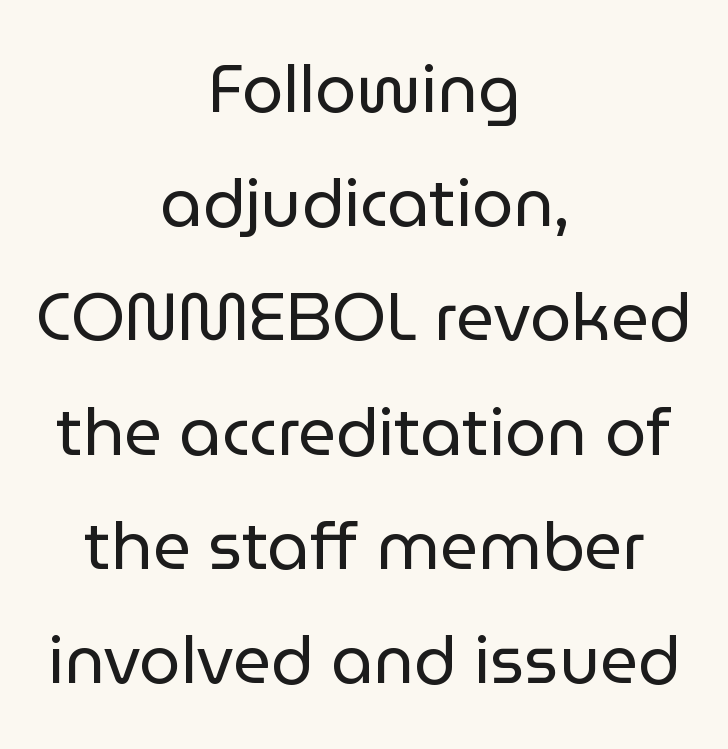
How are the letters spaced? Ordinarily, with no added tracking. The passage shown is not bold in any degree. Spacing verdict: proportional, widths tailored to each character. The characters display no serif detailing; their extremities are plain. The rendering positions every line midway between the sides. Does the lettering tilt? It doesn't — this is upright.
